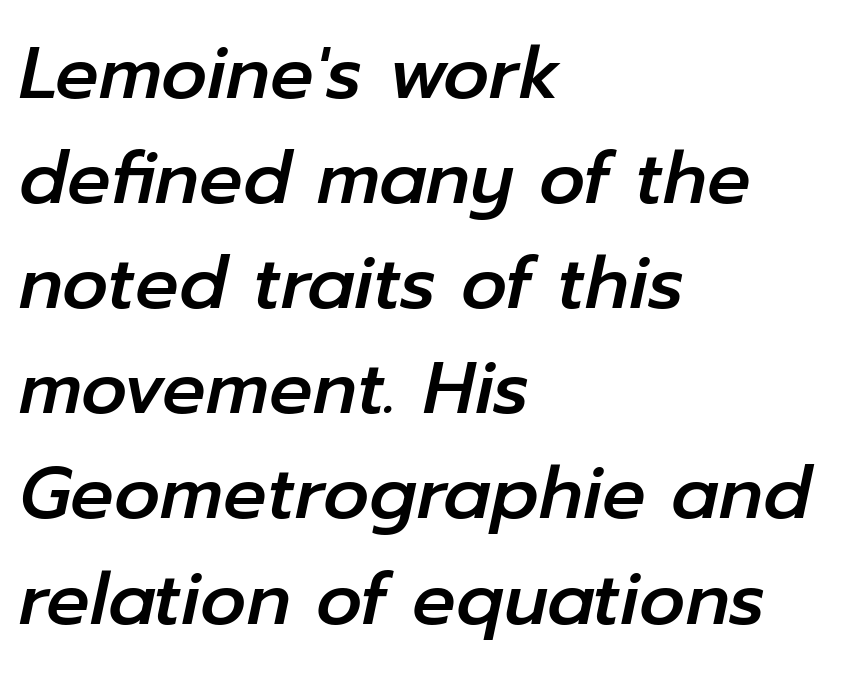
{"italic": "yes", "lean": "right", "slant_degrees": 12, "width": "normal", "stroke_contrast": "low", "x_height": "medium", "monospaced": "no", "underline": "no", "align": "left", "line_spacing": "normal", "line_spacing_ratio": 1.46, "letter_spacing": "normal", "letter_spacing_em": 0.0, "glyph_px": 72}
